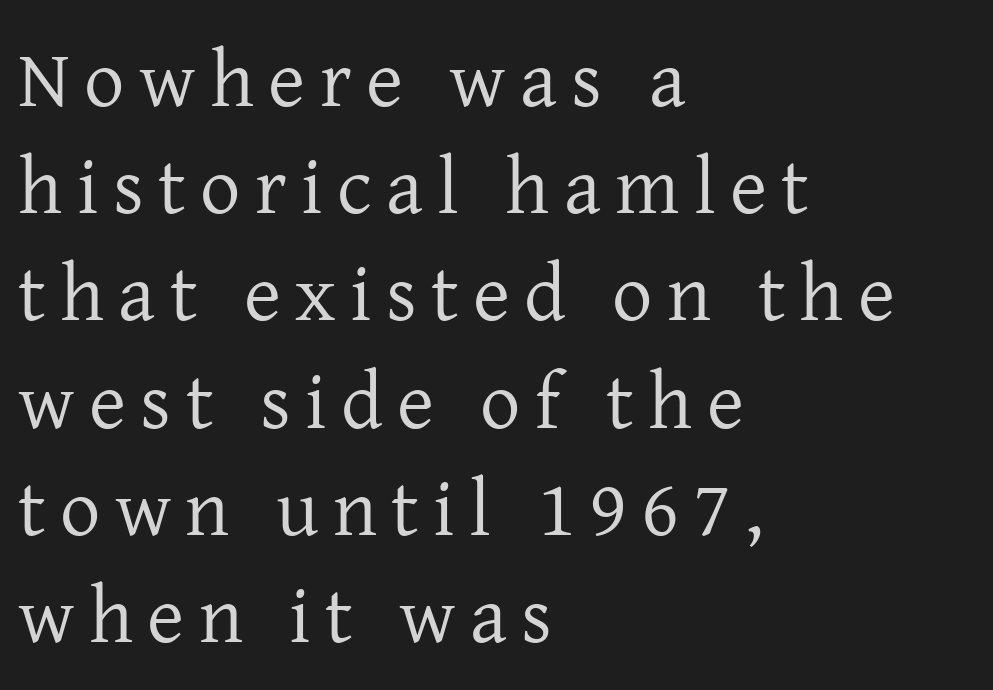
The image shows 80 px regular-weight serif type, upright; set left-aligned, normal line spacing (1.34x), not underlined; low stroke contrast and a medium x-height.
